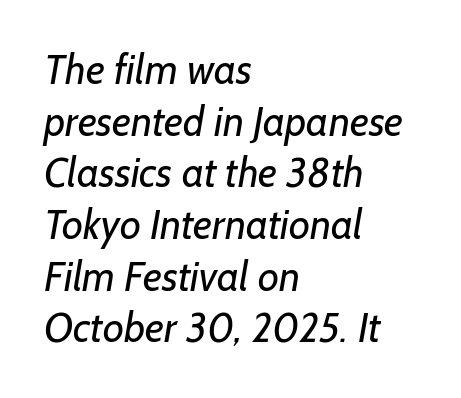
Q: Is the text bold? A: No.
Q: Is the typeface a serif or a sans-serif typeface? A: Sans-serif.
Q: Is the text underlined? A: No.
Q: How is the paragraph aligned? A: Left-aligned.
Q: Is the spacing between letters normal or unusually wide? A: Normal.
Q: Is the spacing between lines tight, normal or loose? A: Normal.
Q: Width (condensed, normal, or wide)? A: Normal.
Q: Stroke contrast? A: Low.
Q: x-height? A: Medium.
Q: Monospaced? A: No.
